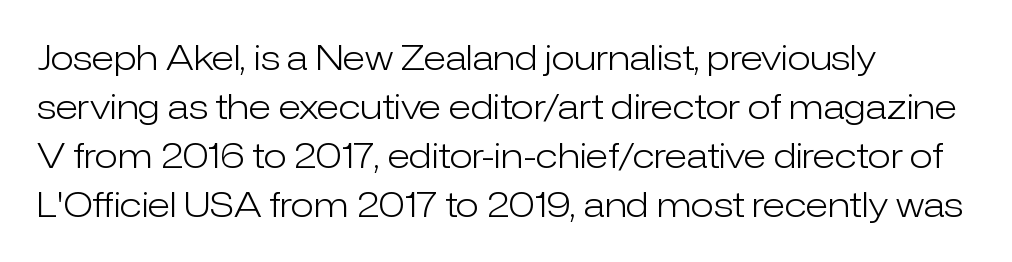
{"serif": "no", "italic": "no", "bold": "no", "weight": "light", "width": "normal", "stroke_contrast": "low", "x_height": "medium", "monospaced": "no", "underline": "no", "align": "left", "line_spacing": "normal", "line_spacing_ratio": 1.44, "letter_spacing": "normal", "letter_spacing_em": 0.0, "glyph_px": 34}
